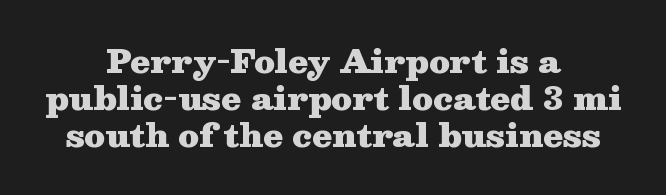
{"serif": "yes", "italic": "no", "bold": "yes", "weight": "heavy", "width": "wide", "stroke_contrast": "medium", "x_height": "medium", "monospaced": "no", "underline": "no", "align": "center", "line_spacing_ratio": 1.16, "letter_spacing": "normal", "letter_spacing_em": 0.0, "glyph_px": 32}
